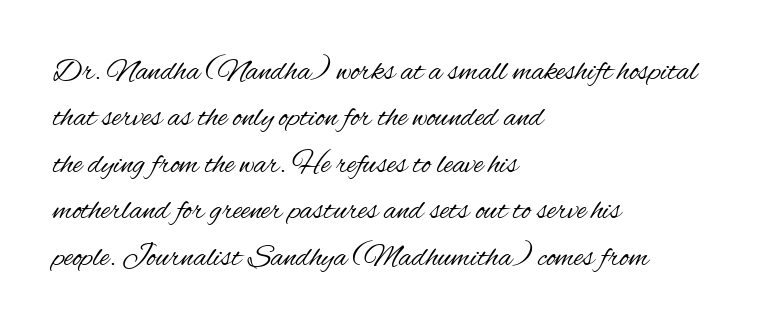
The image shows 31 px regular-weight, condensed sans-serif type; set left-aligned, normal line spacing (1.5x), normal letter spacing, not underlined; medium stroke contrast and a small x-height.
